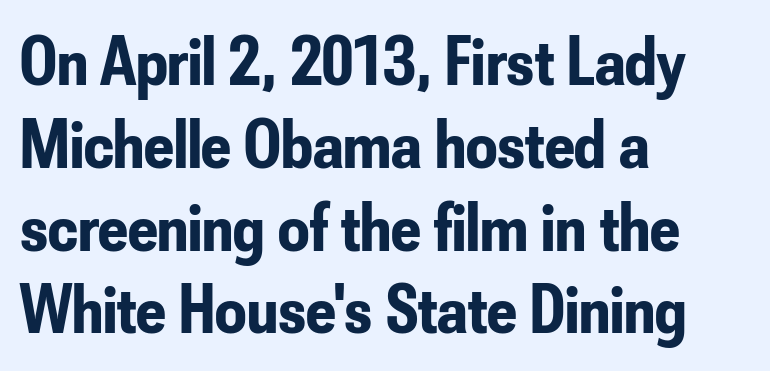
A dark, heavy texture on the line: the type is bold. No feet cap the strokes, marking this as sans-serif type. You could not count columns in this text — the font is proportionally spaced. Every character sits straight up, as roman type does.
